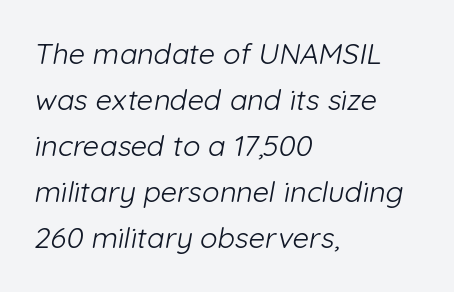
{"serif": "no", "bold": "no", "weight": "light", "width": "normal", "stroke_contrast": "low", "x_height": "medium", "monospaced": "no", "underline": "no", "align": "left", "line_spacing": "normal", "line_spacing_ratio": 1.59, "letter_spacing": "normal", "letter_spacing_em": 0.0, "glyph_px": 29}
